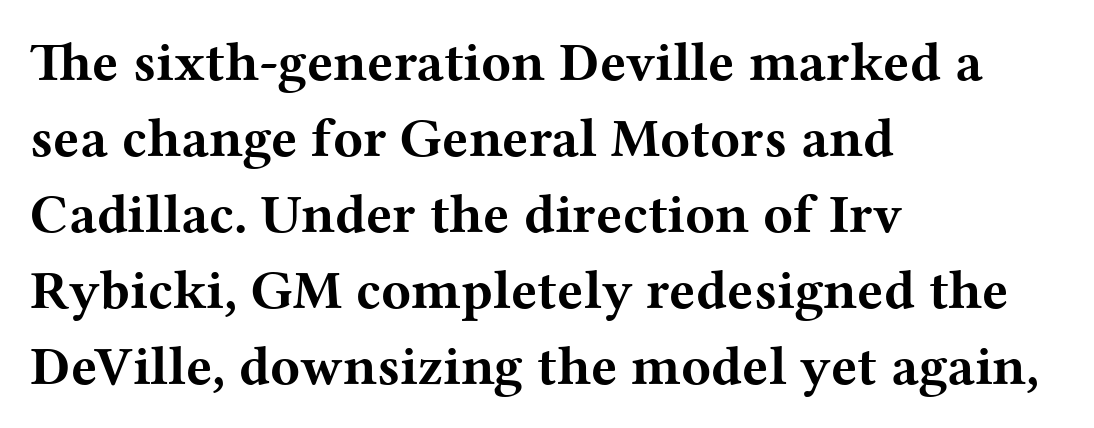
On the weight axis this lands at bold, roughly 700. The specimen reads as upright at a glance. Each word holds together tightly as a unit, with standard inter-letter gaps. Has an underline been added? It has not. A typesetter would call this proportional, since set widths differ per character. This rendering uses left alignment, leaving the right contour irregular.
